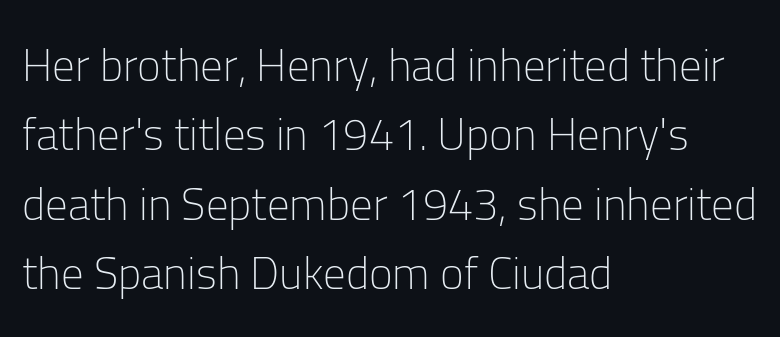
This block has exactly the height ordinary leading produces. Bare-footed words on every line. The font family rendered here belongs to the sans-serif group. This sample uses an upright cut, with every glyph sitting square on the baseline. Do the characters align in a grid? No, the font is proportional. Glyph-to-glyph distance matches everyday printed text.
